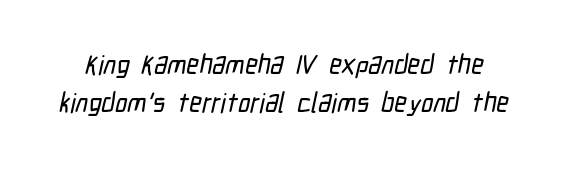
Q: Is the text underlined? A: No.
Q: Is the spacing between letters normal or unusually wide? A: Normal.
Q: Is the spacing between lines tight, normal or loose? A: Normal.
